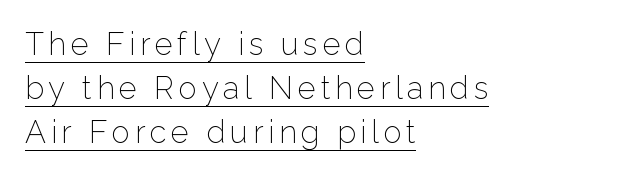
{"serif": "no", "italic": "no", "bold": "no", "weight": "light", "width": "normal", "stroke_contrast": "low", "x_height": "medium", "monospaced": "no", "underline": "yes", "align": "left", "line_spacing": "normal", "line_spacing_ratio": 1.42, "glyph_px": 31}
